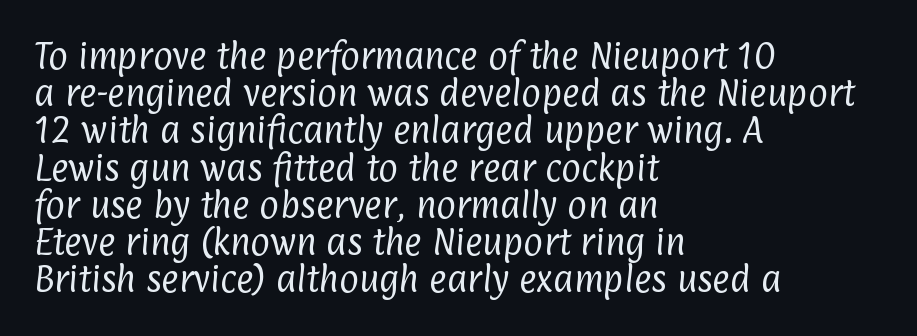
Q: Is the text bold? A: No.
Q: Is the typeface a serif or a sans-serif typeface? A: Sans-serif.
Q: Is the text underlined? A: No.
Q: How is the paragraph aligned? A: Left-aligned.
Q: Is the spacing between letters normal or unusually wide? A: Normal.
Q: Width (condensed, normal, or wide)? A: Condensed.
Q: Stroke contrast? A: Low.
Q: x-height? A: Medium.
Q: Monospaced? A: No.
